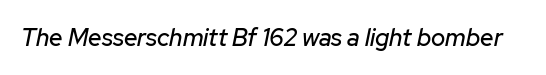
The image shows 24 px text type, italic (leaning right); set normal letter spacing, not underlined.
